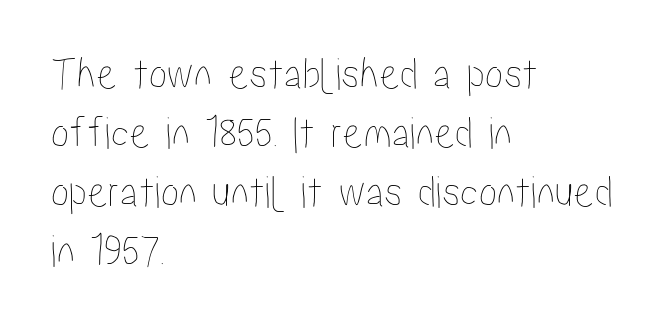
{"italic": "no", "width": "condensed", "stroke_contrast": "low", "x_height": "medium", "monospaced": "no", "underline": "no", "align": "left", "line_spacing": "normal", "line_spacing_ratio": 1.28, "letter_spacing": "normal", "letter_spacing_em": 0.0, "glyph_px": 46}
